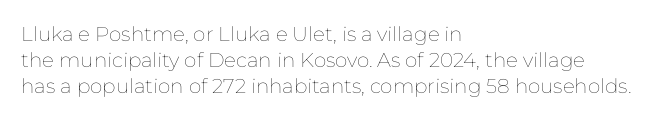
Interline gaps are of average width in this sample. Style check: upright. Tracking here is standard; glyphs follow each other at the usual distance. Stroke mass is kept to a normal reading level or below. Beneath every word, the page is bare. Leftover space on each line is placed entirely after the last word.
